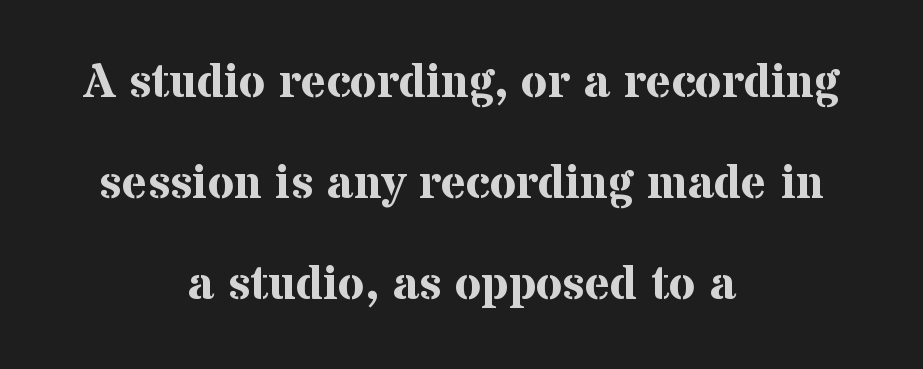
{"serif": "yes", "italic": "no", "bold": "yes", "weight": "bold", "width": "normal", "stroke_contrast": "medium", "x_height": "medium", "monospaced": "no", "underline": "no", "align": "center", "line_spacing": "loose", "line_spacing_ratio": 2.1, "letter_spacing": "normal", "letter_spacing_em": 0.0, "glyph_px": 48}
